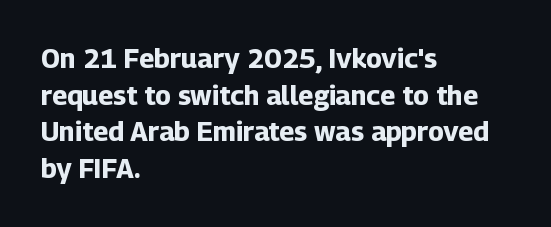
Casual observation: everything's shoved over to the left. Look at the tracking — it's just the regular setting, nothing added. The rendering uses a moderate line-height, typical for paragraphs. Decoration check: the copy has no underline. The face used here has the dense, thick strokes of a bold. The typography opts for an upright posture over an oblique one.
